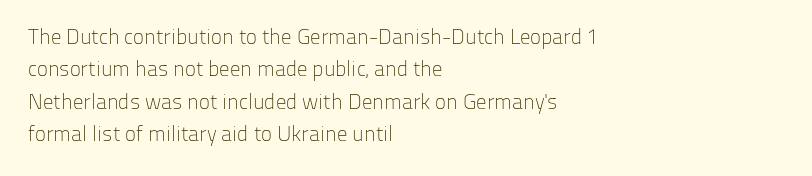
The image shows 21 px text type, upright; set left-aligned, normal line spacing (1.54x), normal letter spacing, not underlined.
